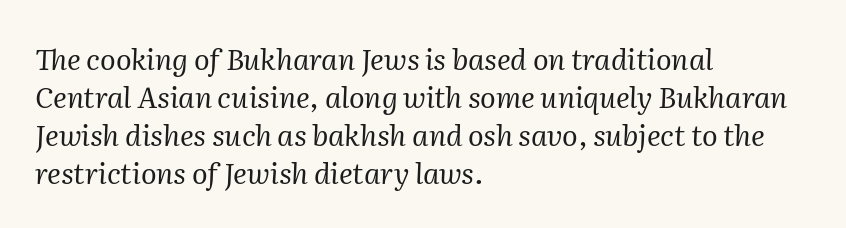
Is the type heavy? It reads as light-to-regular instead. Check under the words: just untouched page. Characters are canted at an angle relative to the baseline's perpendicular. Which margin do the lines hug? The left one — the right edge is uneven.
